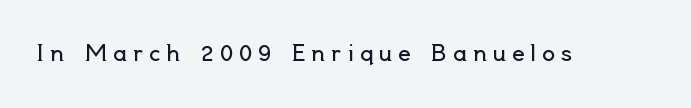
{"italic": "no", "bold": "no", "underline": "no", "letter_spacing": "wide", "letter_spacing_em": 0.27, "glyph_px": 22}
